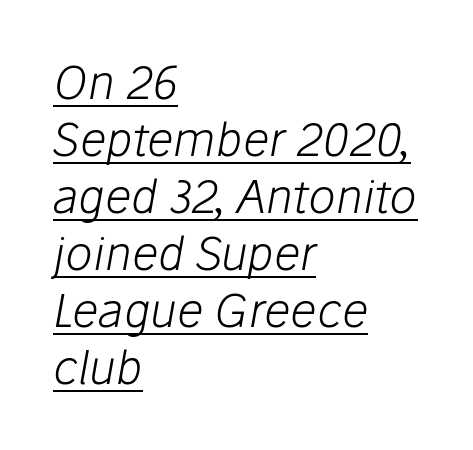
{"italic": "yes", "lean": "right", "slant_degrees": 10, "bold": "no", "weight": "light", "width": "normal", "stroke_contrast": "low", "x_height": "medium", "monospaced": "no", "underline": "yes", "align": "left", "line_spacing_ratio": 1.24, "letter_spacing": "normal", "letter_spacing_em": 0.0, "glyph_px": 46}
